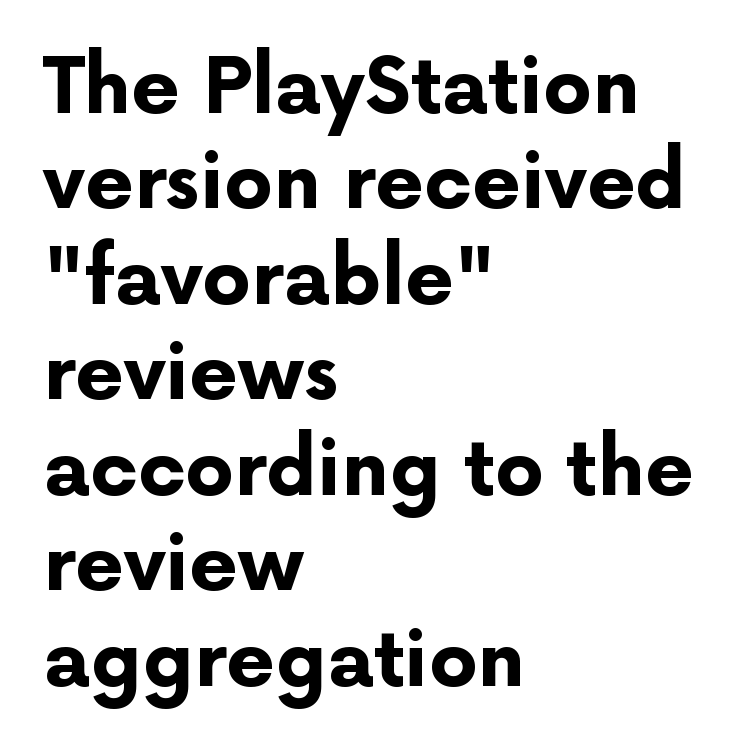
{"serif": "no", "italic": "no", "bold": "yes", "weight": "bold", "width": "normal", "stroke_contrast": "low", "x_height": "medium", "monospaced": "no", "underline": "no", "align": "left", "line_spacing_ratio": 1.24, "letter_spacing": "normal", "letter_spacing_em": 0.0, "glyph_px": 77}
